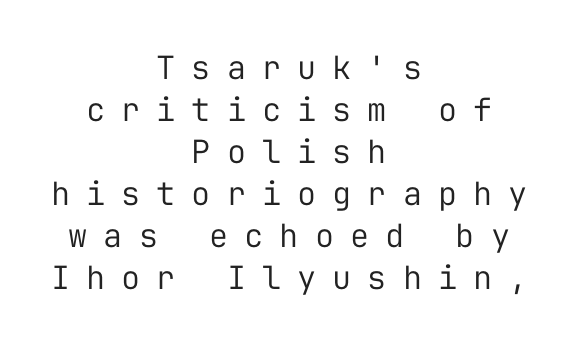
Weight: regular or lighter. Interline gaps are of average width in this sample. Casual observation: everything's sitting right in the middle. Glance below the letters and you will spot only blank space. Note the uniform advance width — an 'i' takes as much space as an 'm'.
